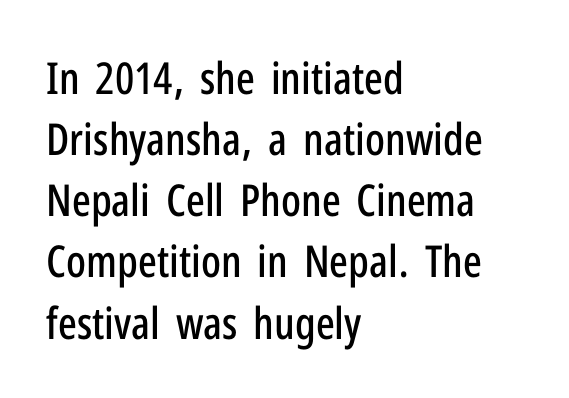
{"serif": "no", "italic": "no", "width": "condensed", "stroke_contrast": "low", "x_height": "medium", "monospaced": "no", "underline": "no", "align": "left", "line_spacing": "normal", "line_spacing_ratio": 1.39, "letter_spacing": "normal", "letter_spacing_em": 0.0, "glyph_px": 44}
